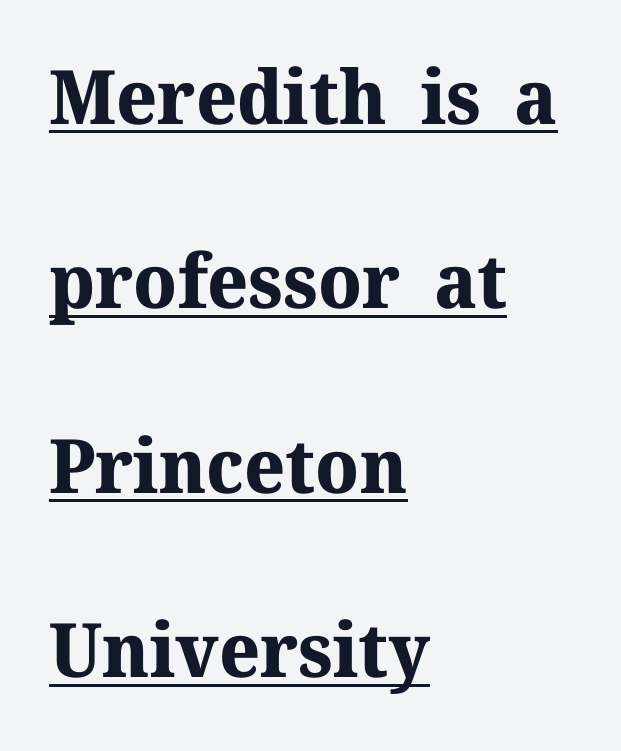
{"serif": "yes", "italic": "no", "bold": "yes", "weight": "bold", "width": "normal", "stroke_contrast": "medium", "x_height": "medium", "monospaced": "no", "underline": "yes", "align": "left", "line_spacing": "loose", "line_spacing_ratio": 2.46, "letter_spacing": "normal", "letter_spacing_em": 0.0, "glyph_px": 75}
